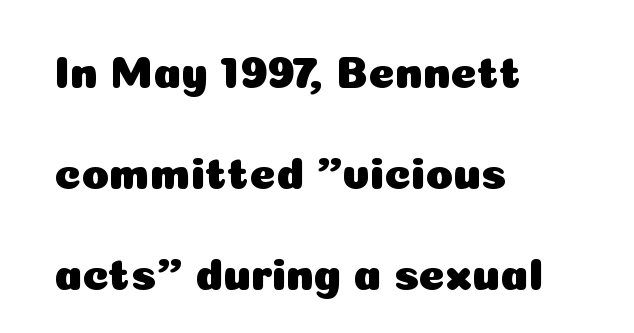
{"serif": "no", "italic": "no", "width": "normal", "stroke_contrast": "low", "x_height": "medium", "monospaced": "no", "underline": "no", "align": "left", "line_spacing": "loose", "line_spacing_ratio": 2.24, "letter_spacing": "normal", "letter_spacing_em": 0.0, "glyph_px": 45}
